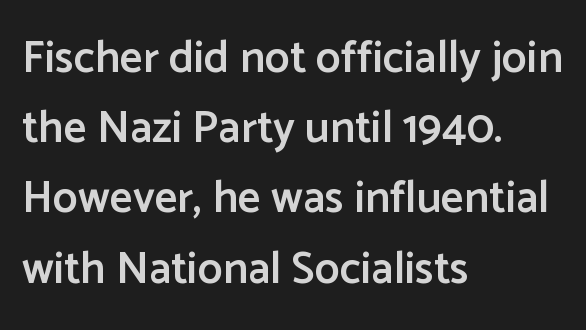
The image shows 45 px semibold sans-serif type, upright; set left-aligned, normal line spacing (1.56x), normal letter spacing, not underlined; low stroke contrast and a medium x-height.
